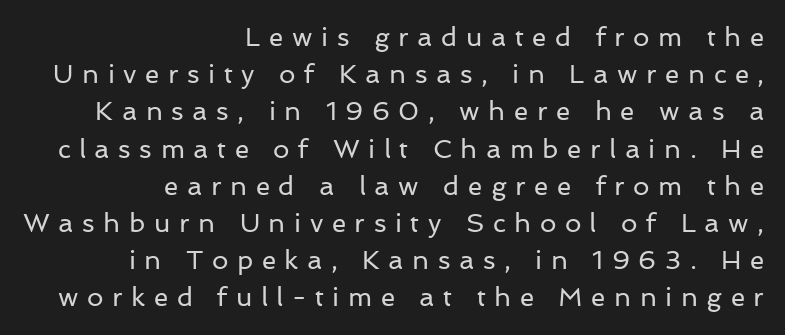
Caption: multi-line text, flush right, ragged left. Regular leading. Think standard paragraph weight, or any step lighter than that. A roman cut, with each character standing at attention.
